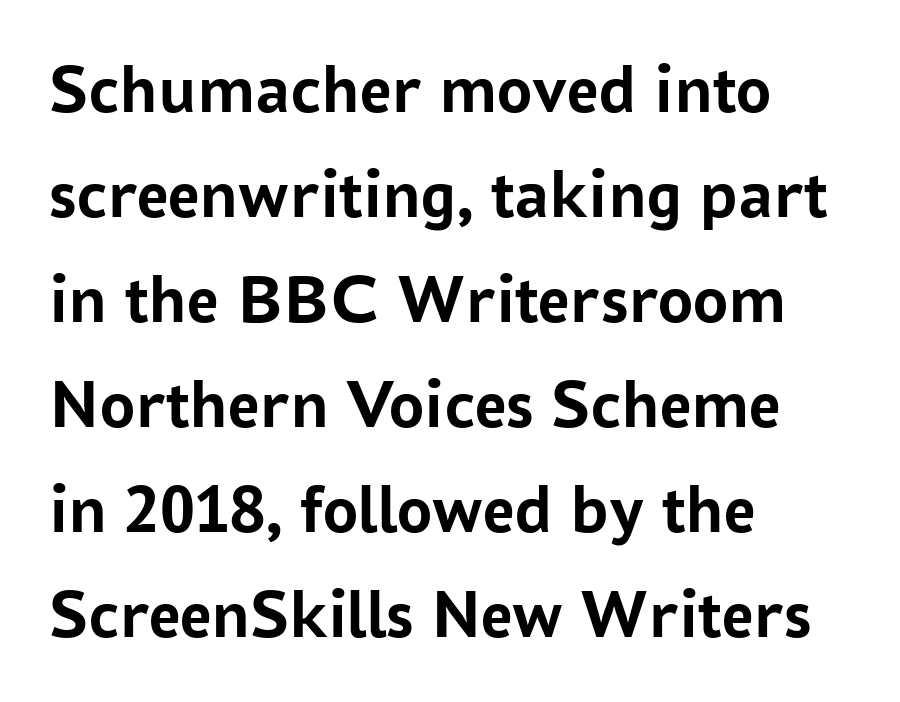
{"serif": "no", "italic": "no", "bold": "yes", "weight": "semibold", "width": "normal", "stroke_contrast": "low", "x_height": "medium", "monospaced": "no", "underline": "no", "align": "left", "line_spacing": "normal", "line_spacing_ratio": 1.5, "letter_spacing": "normal", "letter_spacing_em": 0.0, "glyph_px": 70}
